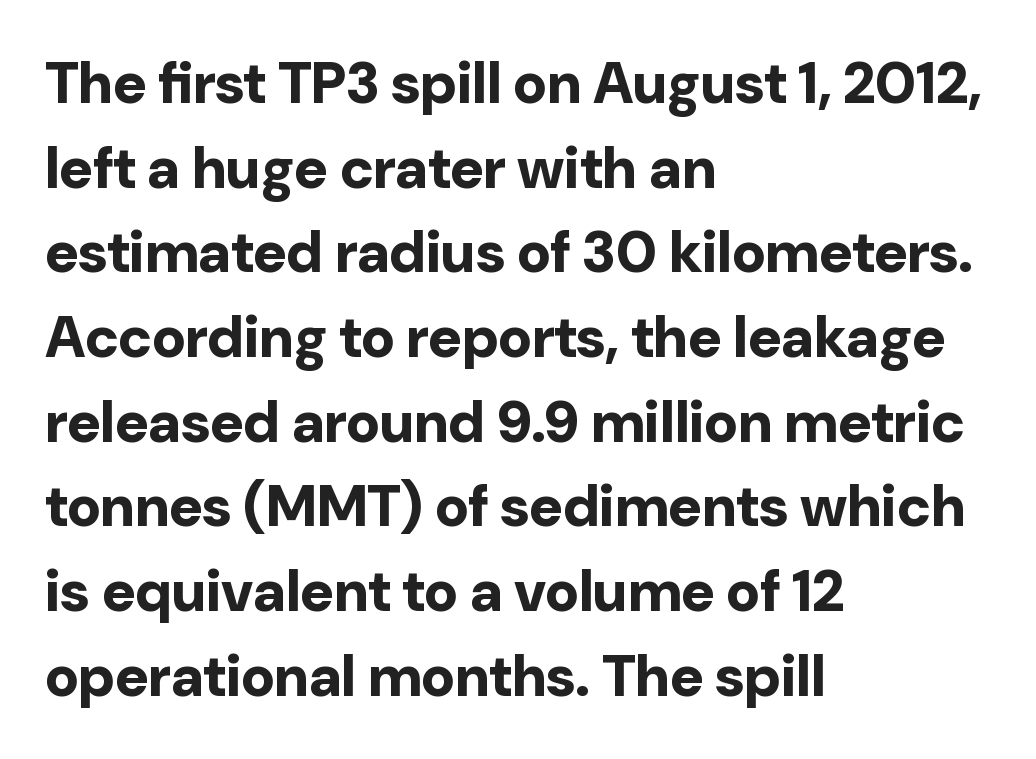
Q: Is the text bold? A: Yes.
Q: Is the text italic (slanted)? A: No, it is upright.
Q: Is the typeface a serif or a sans-serif typeface? A: Sans-serif.
Q: Is the text underlined? A: No.
Q: How is the paragraph aligned? A: Left-aligned.
Q: Is the spacing between letters normal or unusually wide? A: Normal.
Q: Is the spacing between lines tight, normal or loose? A: Normal.
Q: Width (condensed, normal, or wide)? A: Normal.
Q: Stroke contrast? A: Low.
Q: x-height? A: Medium.
Q: Monospaced? A: No.
